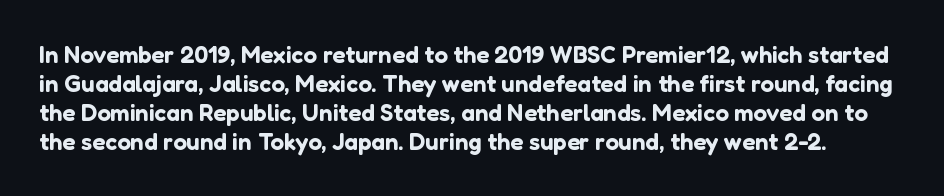
The image shows 24 px text type, upright; set line spacing 1.21x, normal letter spacing, not underlined.
